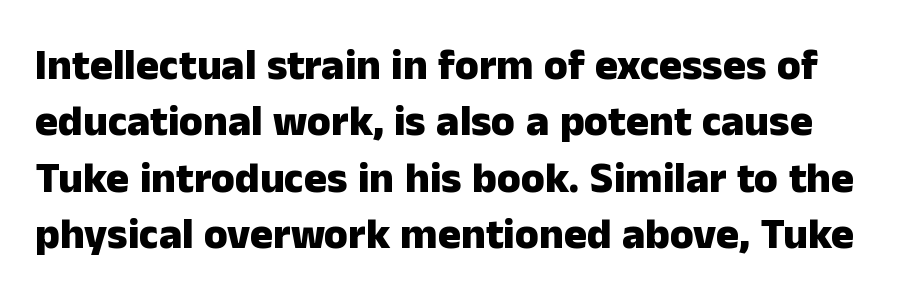
What's the leading like? Ordinary, nothing unusual. Compared with typical body copy, the letter spacing here is the same. Unlike italic type, these characters show no tilt at all. The area under the type is left untouched. The passage shown is typed in a proportional face where columns would drift. To sum up the face: it is a sans, with no serifs.
